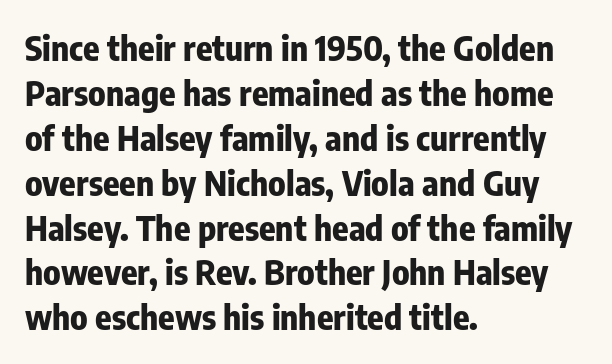
The image shows 34 px bold, condensed sans-serif type, upright; set left-aligned, normal line spacing (1.32x), normal letter spacing, not underlined; low stroke contrast and a medium x-height.
